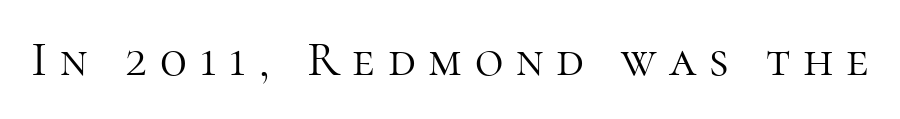
Short note: letters widely spaced. Check the space under the baseline: it is left empty. The letters advance in unequal steps, a hallmark of proportional type. Tall strokes in this sample are plumb rather than angled. Old-style or modern, the face here clearly has serifs. A quiet, ordinary-to-light weight characterises the typeface.
